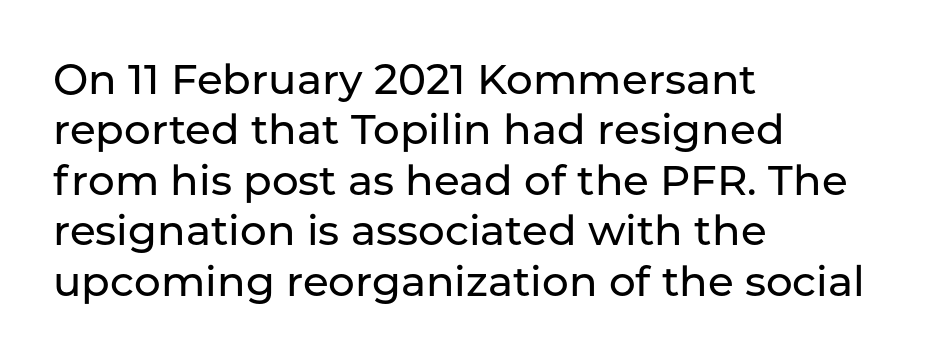
Q: Is the text italic (slanted)? A: No, it is upright.
Q: Is the typeface a serif or a sans-serif typeface? A: Sans-serif.
Q: Is the text underlined? A: No.
Q: How is the paragraph aligned? A: Left-aligned.
Q: Is the spacing between letters normal or unusually wide? A: Normal.
Q: Width (condensed, normal, or wide)? A: Normal.
Q: Stroke contrast? A: Low.
Q: x-height? A: Medium.
Q: Monospaced? A: No.
